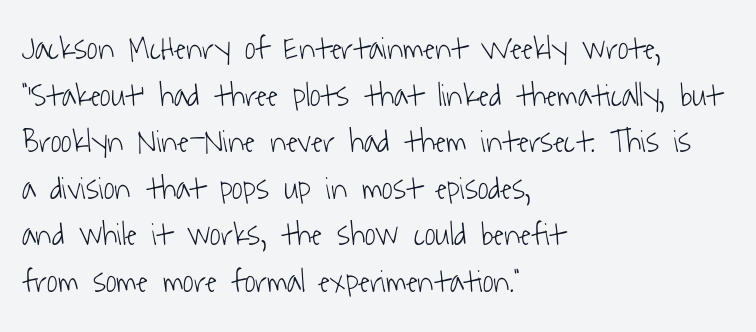
Q: Is the text bold? A: No.
Q: Is the typeface a serif or a sans-serif typeface? A: Sans-serif.
Q: Is the text underlined? A: No.
Q: How is the paragraph aligned? A: Left-aligned.
Q: Is the spacing between letters normal or unusually wide? A: Normal.
Q: Is the spacing between lines tight, normal or loose? A: Normal.
Q: Width (condensed, normal, or wide)? A: Condensed.
Q: Stroke contrast? A: Low.
Q: x-height? A: Medium.
Q: Monospaced? A: No.
